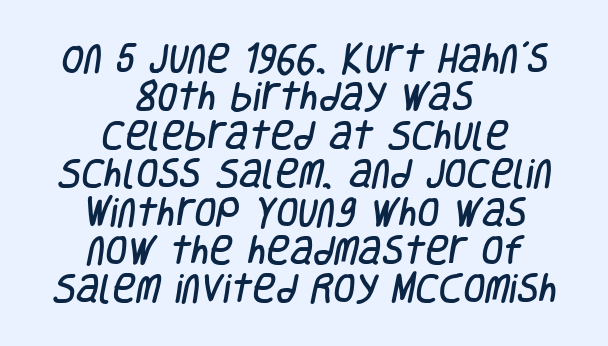
Default kerning and tracking; the words read as compact shapes. Bare-footed words on every line. Short and long lines alike share a common midpoint. In terms of letterform style, serifs are entirely absent.
